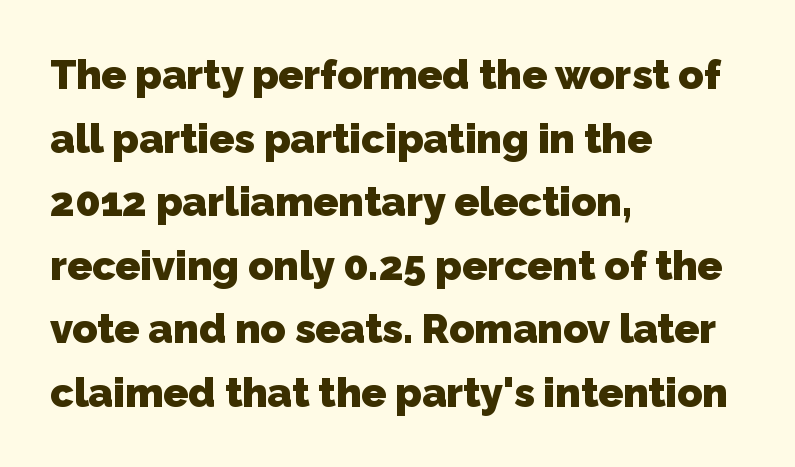
The image shows 41 px heavy sans-serif type; set left-aligned, normal line spacing (1.55x), normal letter spacing, not underlined; low stroke contrast and a medium x-height.
